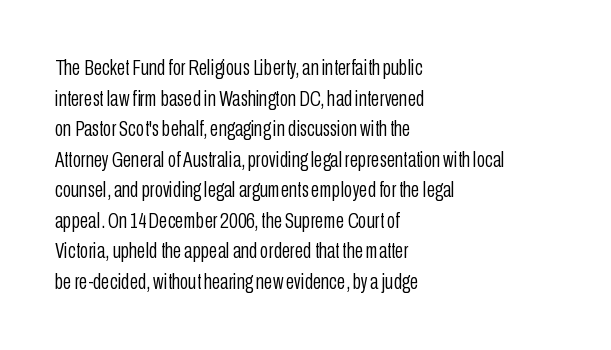
Here the glyphs are tracked normally, forming tight word shapes. This sample keeps an unexceptional amount of space between lines. Every character sits straight up, as roman type does. Each stroke keeps to a modest, everyday thickness or less. This rendering uses left alignment, leaving the right contour irregular. Descenders are the only things crossing below the line.
